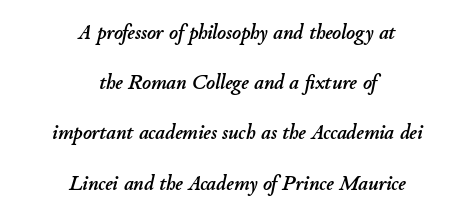
Q: Is the text italic (slanted)? A: Yes, it leans right by about 11 degrees.
Q: Is the text underlined? A: No.
Q: How is the paragraph aligned? A: Centered.
Q: Is the spacing between letters normal or unusually wide? A: Normal.
Q: Is the spacing between lines tight, normal or loose? A: Loose.
